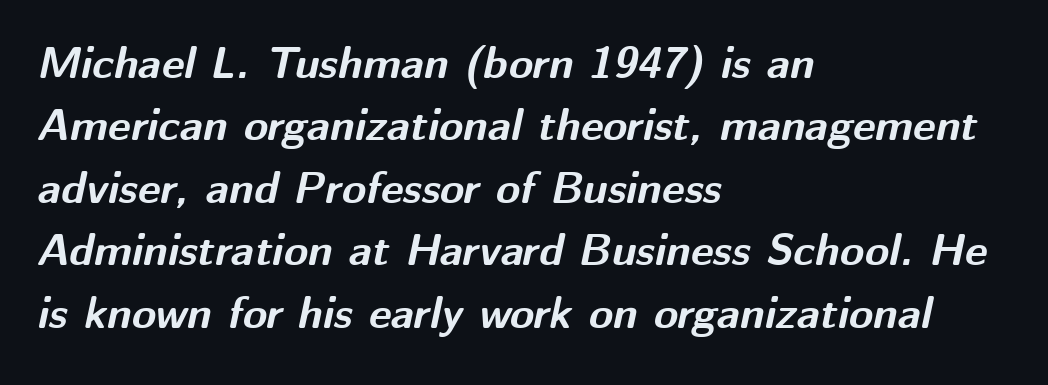
Q: Is the text bold? A: Yes.
Q: Is the text italic (slanted)? A: Yes, it leans right by about 12 degrees.
Q: Is the text underlined? A: No.
Q: How is the paragraph aligned? A: Left-aligned.
Q: Is the spacing between letters normal or unusually wide? A: Normal.
Q: Is the spacing between lines tight, normal or loose? A: Normal.
Q: Width (condensed, normal, or wide)? A: Normal.
Q: Stroke contrast? A: Medium.
Q: x-height? A: Medium.
Q: Monospaced? A: No.
